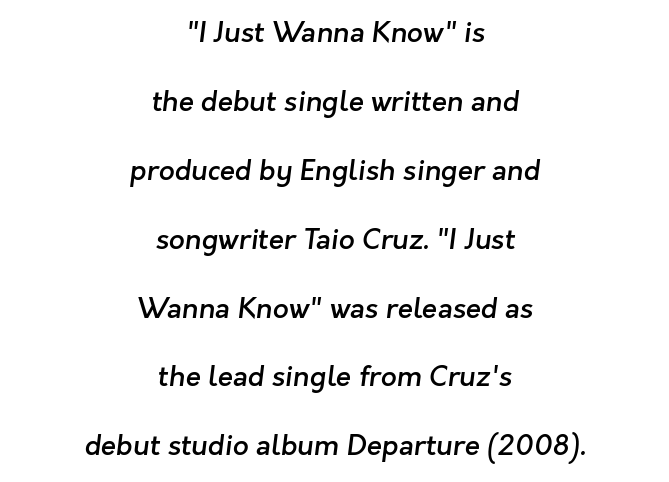
{"serif": "no", "bold": "semi", "weight": "semibold", "width": "normal", "stroke_contrast": "low", "x_height": "medium", "monospaced": "no", "underline": "no", "align": "center", "line_spacing": "loose", "line_spacing_ratio": 2.46, "letter_spacing": "normal", "letter_spacing_em": 0.0, "glyph_px": 28}
